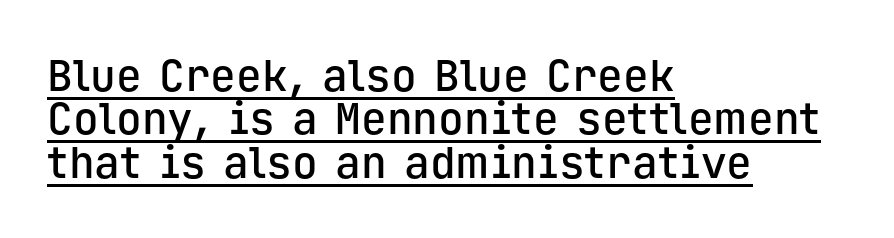
Q: Is the text bold? A: Semi-bold.
Q: Is the text italic (slanted)? A: No, it is upright.
Q: Is the typeface a serif or a sans-serif typeface? A: Sans-serif.
Q: Is the text underlined? A: Yes.
Q: How is the paragraph aligned? A: Left-aligned.
Q: Is the spacing between letters normal or unusually wide? A: Normal.
Q: Is the spacing between lines tight, normal or loose? A: Tight.
Q: Width (condensed, normal, or wide)? A: Normal.
Q: Stroke contrast? A: Low.
Q: x-height? A: Medium.
Q: Monospaced? A: Yes.
